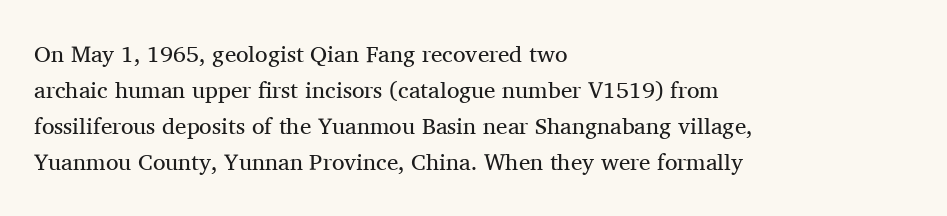
The image shows 23 px text type, upright; set left-aligned, normal line spacing (1.57x), normal letter spacing, not underlined.
